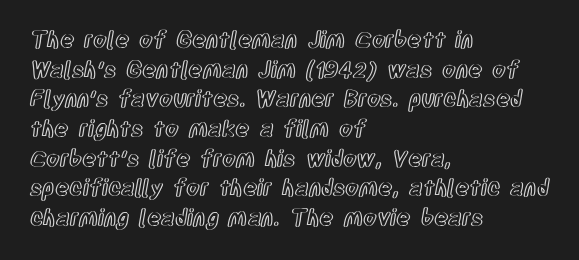
{"underline": "no", "align": "left", "line_spacing": "normal", "line_spacing_ratio": 1.35, "letter_spacing": "normal", "letter_spacing_em": 0.0, "glyph_px": 22}
